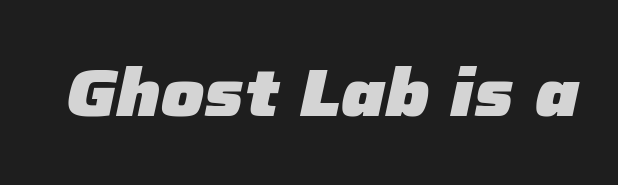
The image shows 67 px heavy type, italic (leaning right); set normal letter spacing, not underlined; low stroke contrast and a medium x-height.
